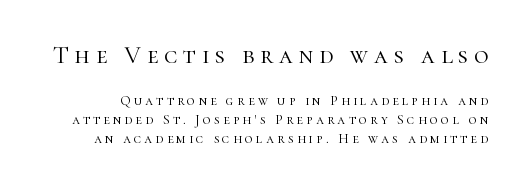
{"italic": "no", "bold": "no", "underline": "no", "line_spacing": "normal", "line_spacing_ratio": 1.34, "letter_spacing": "wide", "letter_spacing_em": 0.23, "larger_block": "first", "size_ratio": 1.79, "glyph_px": 25}
